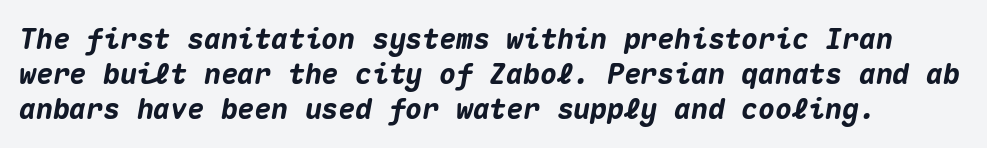
{"italic": "yes", "lean": "right", "slant_degrees": 10, "bold": "yes", "weight": "heavy", "width": "normal", "stroke_contrast": "medium", "x_height": "medium", "monospaced": "yes", "underline": "no", "line_spacing": "normal", "line_spacing_ratio": 1.25, "letter_spacing": "normal", "letter_spacing_em": 0.0, "glyph_px": 28}
